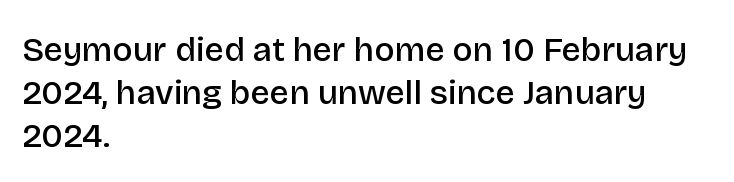
The image shows 34 px semibold sans-serif type, upright; set left-aligned, normal line spacing (1.27x), normal letter spacing, not underlined; low stroke contrast and a large x-height.
